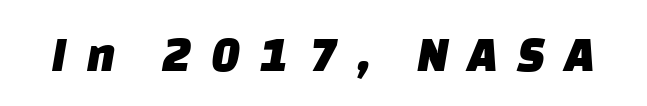
{"serif": "no", "width": "normal", "stroke_contrast": "low", "x_height": "large", "monospaced": "no", "underline": "no", "letter_spacing": "wide", "letter_spacing_em": 0.37, "glyph_px": 50}
